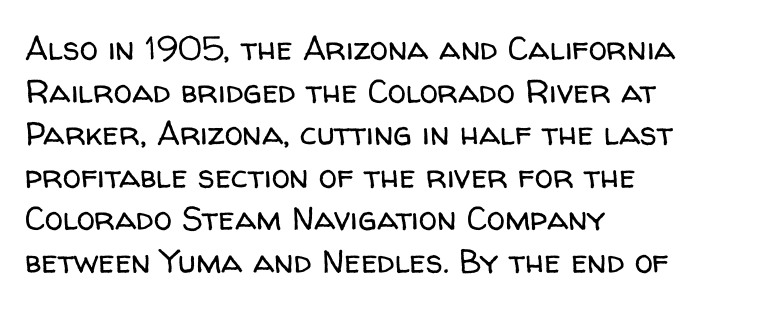
How would I describe the line gaps? Plain and ordinary. A typesetter would call this proportional, since set widths differ per character. The font family rendered here belongs to the sans-serif group. No chunkiness to these letters — they're not bold. Clear beneath every line of the passage. Line starts are locked; line ends wander.
